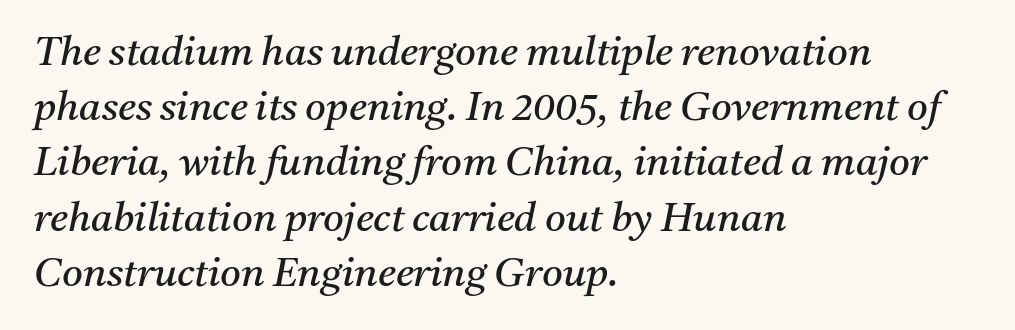
Q: Is the text bold? A: No.
Q: Is the text italic (slanted)? A: Yes, it leans right by about 11 degrees.
Q: Is the typeface a serif or a sans-serif typeface? A: Serif.
Q: Is the text underlined? A: No.
Q: How is the paragraph aligned? A: Left-aligned.
Q: Is the spacing between letters normal or unusually wide? A: Normal.
Q: Is the spacing between lines tight, normal or loose? A: Normal.
Q: Width (condensed, normal, or wide)? A: Normal.
Q: Stroke contrast? A: Medium.
Q: x-height? A: Medium.
Q: Monospaced? A: No.
